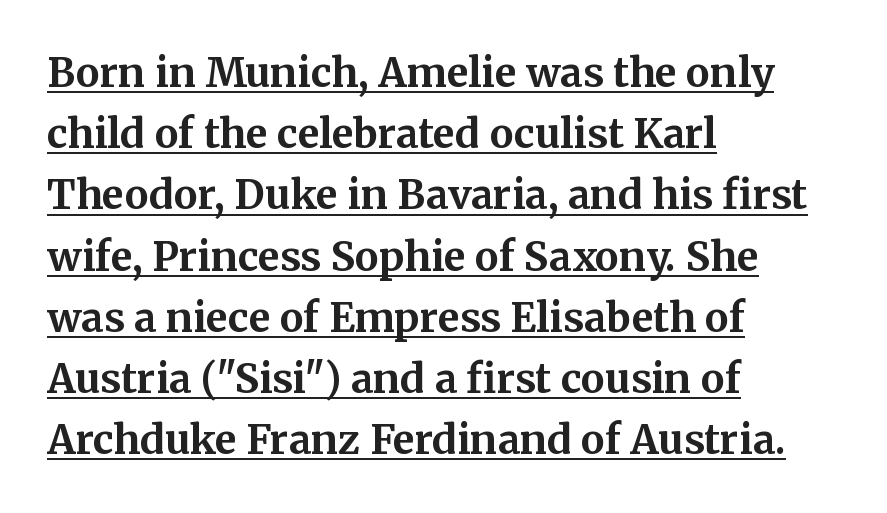
{"serif": "yes", "italic": "no", "bold": "yes", "weight": "bold", "width": "normal", "stroke_contrast": "medium", "x_height": "medium", "monospaced": "no", "underline": "yes", "align": "left", "line_spacing": "normal", "line_spacing_ratio": 1.53, "letter_spacing": "normal", "letter_spacing_em": 0.0, "glyph_px": 40}
